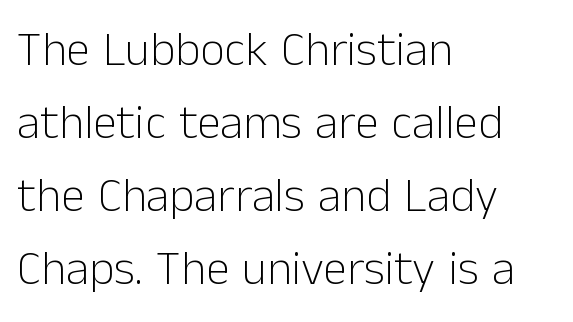
Q: Is the text bold? A: No.
Q: Is the text italic (slanted)? A: No, it is upright.
Q: Is the typeface a serif or a sans-serif typeface? A: Sans-serif.
Q: Is the text underlined? A: No.
Q: How is the paragraph aligned? A: Left-aligned.
Q: Is the spacing between letters normal or unusually wide? A: Normal.
Q: Is the spacing between lines tight, normal or loose? A: Normal.
Q: Width (condensed, normal, or wide)? A: Normal.
Q: Stroke contrast? A: Low.
Q: x-height? A: Medium.
Q: Monospaced? A: No.
